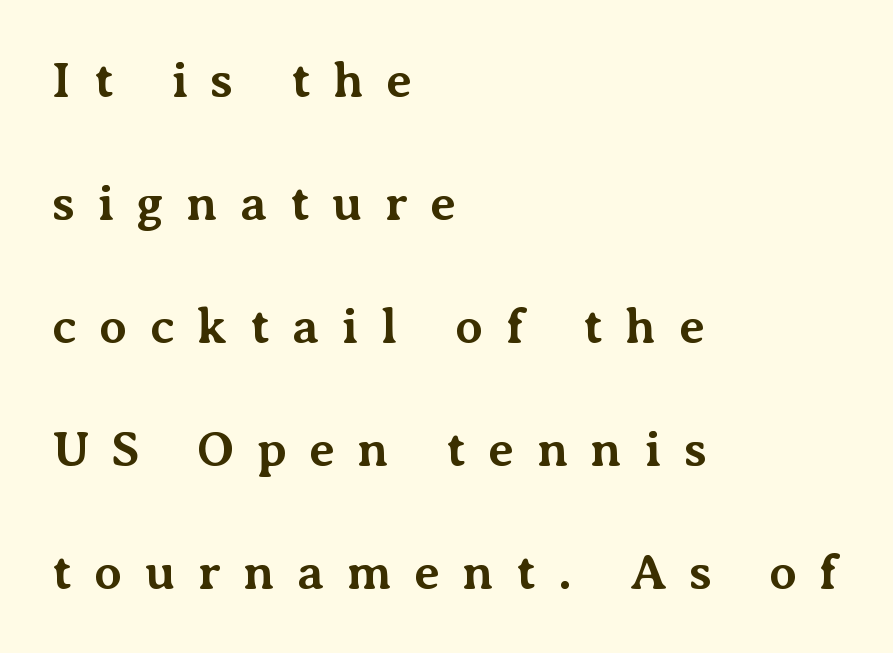
The specimen omits any rule beneath the text block's lines. The specimen reads as upright at a glance. Do the characters align in a grid? No, the font is proportional. Observe the wide spacing: letters keep a clear distance from each other. Where is the straight margin? On the left. Regarding serifs, this sample has them.
